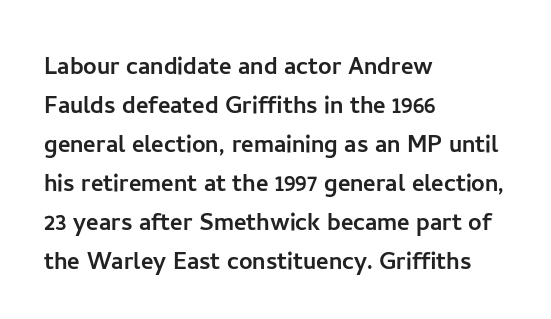
The image shows 30 px sans-serif type, upright; set left-aligned, normal line spacing (1.3x), normal letter spacing, not underlined; low stroke contrast and a medium x-height.
